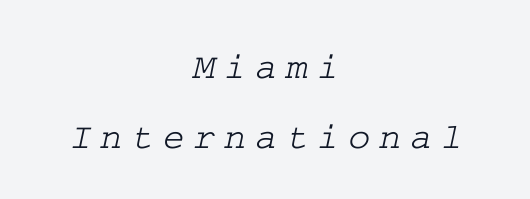
Q: Is the typeface a serif or a sans-serif typeface? A: Serif.
Q: Is the text underlined? A: No.
Q: How is the paragraph aligned? A: Centered.
Q: Is the spacing between letters normal or unusually wide? A: Unusually wide.
Q: Width (condensed, normal, or wide)? A: Wide.
Q: Stroke contrast? A: Low.
Q: x-height? A: Medium.
